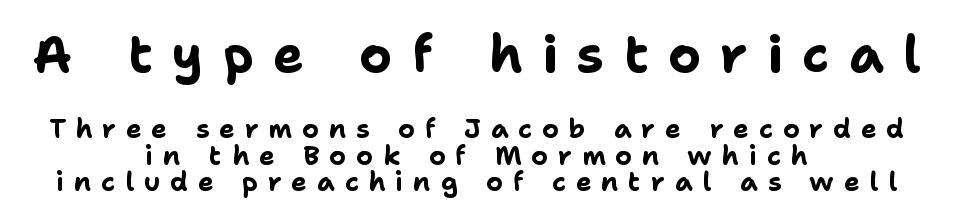
The image shows 51 px bold sans-serif type, upright; set centered, tight line spacing (1.01x), unusually wide letter spacing (+0.38 em), not underlined; the first (top) block is 1.96x larger; low stroke contrast and a medium x-height.
